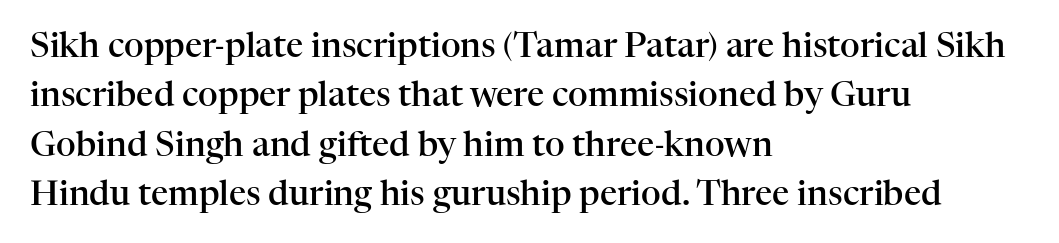
Q: Is the text bold? A: Semi-bold.
Q: Is the text italic (slanted)? A: No, it is upright.
Q: Is the typeface a serif or a sans-serif typeface? A: Serif.
Q: Is the text underlined? A: No.
Q: How is the paragraph aligned? A: Left-aligned.
Q: Is the spacing between letters normal or unusually wide? A: Normal.
Q: Is the spacing between lines tight, normal or loose? A: Normal.
Q: Width (condensed, normal, or wide)? A: Normal.
Q: Stroke contrast? A: High.
Q: x-height? A: Medium.
Q: Monospaced? A: No.
